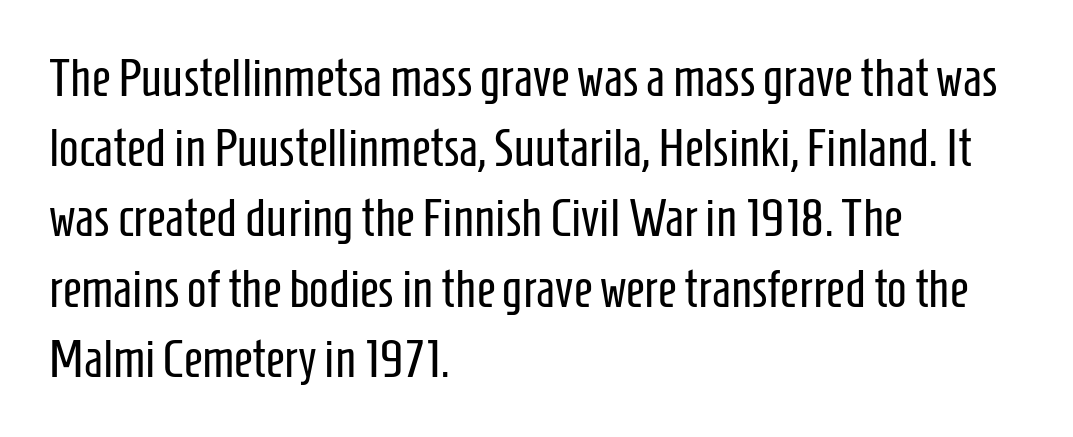
{"serif": "no", "italic": "no", "bold": "no", "weight": "regular", "width": "condensed", "stroke_contrast": "low", "x_height": "medium", "monospaced": "no", "underline": "no", "align": "left", "line_spacing": "normal", "line_spacing_ratio": 1.35, "letter_spacing": "normal", "letter_spacing_em": 0.0, "glyph_px": 52}
